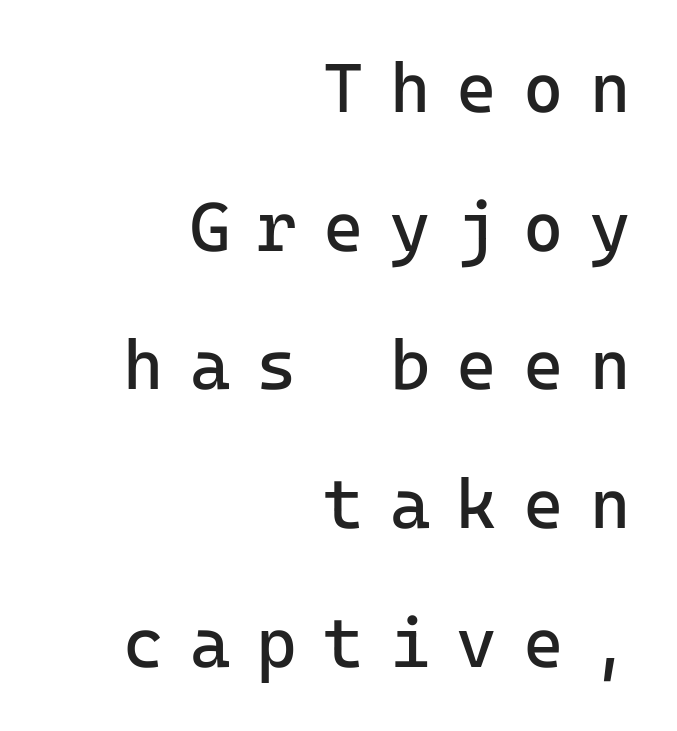
The image shows 69 px regular-weight sans-serif type, upright, monospaced; set right-aligned, loose line spacing (2.01x), unusually wide letter spacing (+0.38 em), not underlined; low stroke contrast and a medium x-height.
